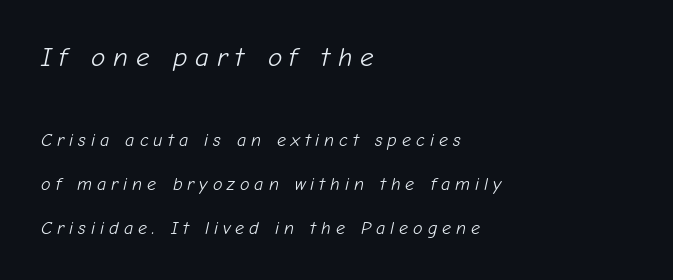
{"italic": "yes", "lean": "right", "slant_degrees": 12, "bold": "no", "underline": "no", "align": "left", "line_spacing": "loose", "line_spacing_ratio": 2.45, "letter_spacing": "wide", "letter_spacing_em": 0.28, "larger_block": "first", "size_ratio": 1.5, "glyph_px": 27}
